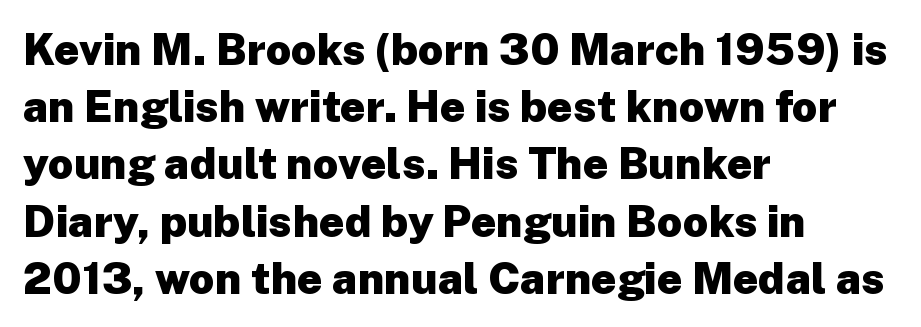
Q: Is the text bold? A: Yes.
Q: Is the text italic (slanted)? A: No, it is upright.
Q: Is the typeface a serif or a sans-serif typeface? A: Sans-serif.
Q: Is the text underlined? A: No.
Q: How is the paragraph aligned? A: Left-aligned.
Q: Is the spacing between letters normal or unusually wide? A: Normal.
Q: Is the spacing between lines tight, normal or loose? A: Normal.
Q: Width (condensed, normal, or wide)? A: Normal.
Q: Stroke contrast? A: Low.
Q: x-height? A: Medium.
Q: Monospaced? A: No.
